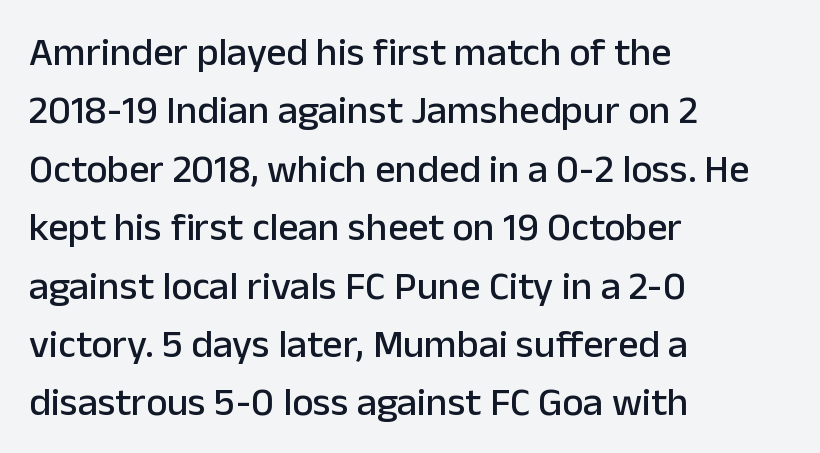
Q: Is the text italic (slanted)? A: No, it is upright.
Q: Is the typeface a serif or a sans-serif typeface? A: Sans-serif.
Q: Is the text underlined? A: No.
Q: How is the paragraph aligned? A: Left-aligned.
Q: Is the spacing between letters normal or unusually wide? A: Normal.
Q: Is the spacing between lines tight, normal or loose? A: Normal.
Q: Width (condensed, normal, or wide)? A: Normal.
Q: Stroke contrast? A: Low.
Q: x-height? A: Medium.
Q: Monospaced? A: No.
